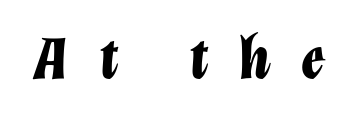
Looks like regular typesetting: each glyph gets only the width it needs. Is the type bold? Yes — the strokes are clearly thick and heavy. The strip under each line holds only bare page. These lines were composed using italics. Tracking value appears strongly positive — letters spread wide.
